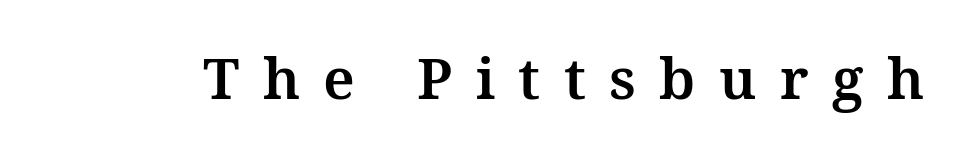
{"serif": "yes", "italic": "no", "width": "normal", "stroke_contrast": "medium", "x_height": "medium", "monospaced": "no", "underline": "no", "letter_spacing": "wide", "letter_spacing_em": 0.41, "glyph_px": 57}
